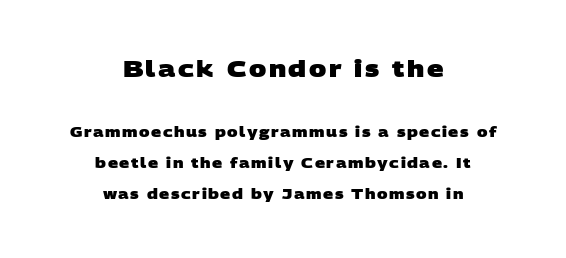
Thick stems and heavy bowls — unmistakably bold. The emphasis by scale lands on block number one, above. These lines are centered, leaving both edges ragged. Check under the words: just untouched page.
